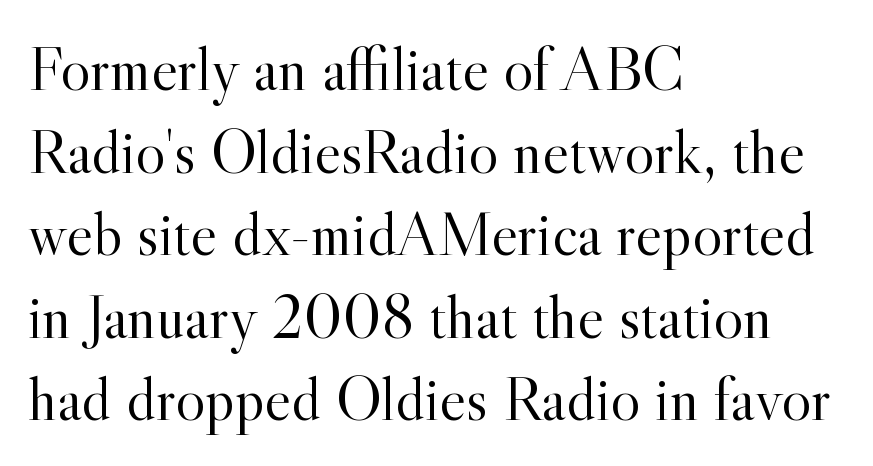
The letters look calm and open, with moderate or lighter stems. Which margin do the lines hug? The left one — the right edge is uneven. Does the type have serifs? Yes, each stem ends in a small foot. This sample keeps an unexceptional amount of space between lines.
